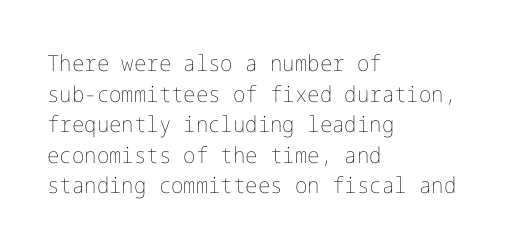
The image shows 22 px text type, upright; set left-aligned, normal line spacing (1.39x), normal letter spacing, not underlined.
